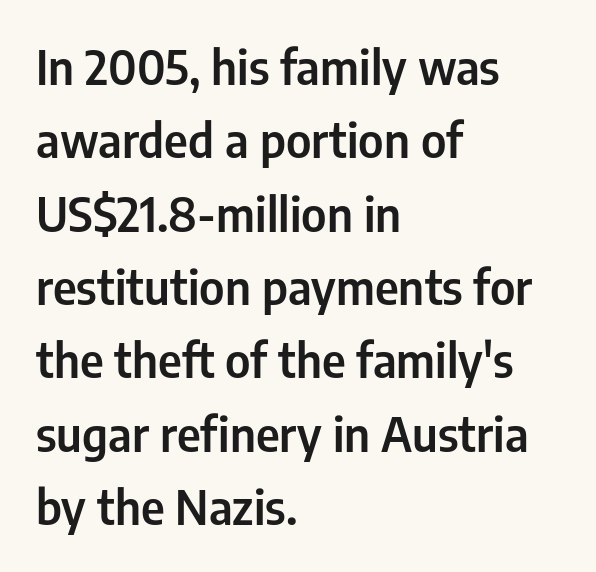
Normally led — the rows are evenly, conventionally spaced. Classification — sans serif. Every row of glyphs begins at an identical x-position on the left. The type is set solid horizontally, with unmodified tracking. Note the varied advance widths — an 'i' is clearly narrower than an 'm'. Notice how the stems are strictly vertical — no italics here.
